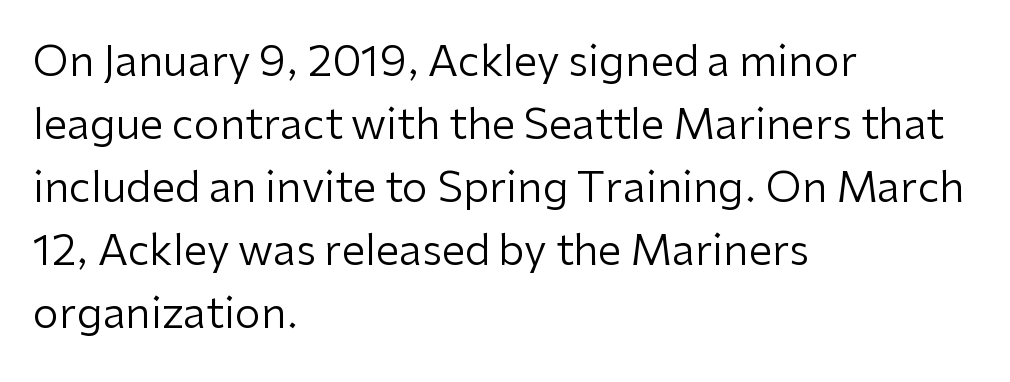
Q: Is the text bold? A: No.
Q: Is the text italic (slanted)? A: No, it is upright.
Q: Is the typeface a serif or a sans-serif typeface? A: Sans-serif.
Q: Is the text underlined? A: No.
Q: How is the paragraph aligned? A: Left-aligned.
Q: Is the spacing between letters normal or unusually wide? A: Normal.
Q: Is the spacing between lines tight, normal or loose? A: Normal.
Q: Width (condensed, normal, or wide)? A: Normal.
Q: Stroke contrast? A: Low.
Q: x-height? A: Medium.
Q: Monospaced? A: No.
